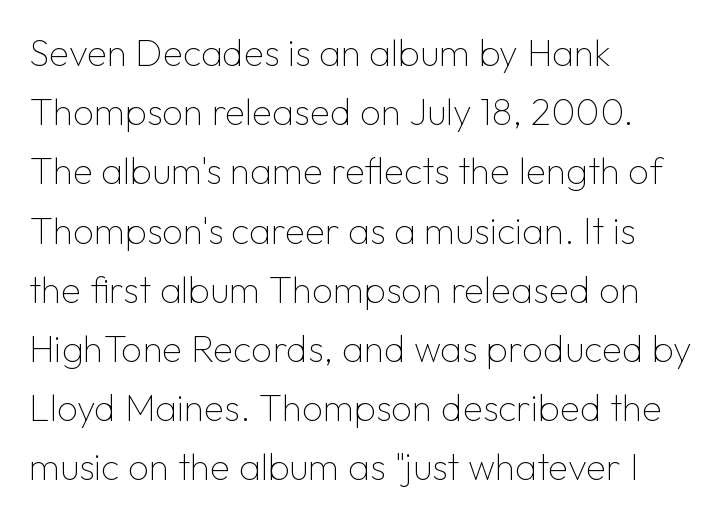
Check where the strokes stop: nothing finishes them off — pure sans. The passage shown stacks its lines at a standard gap. Ink coverage per letter is moderate at most. You could call the tracking neutral — neither tight nor loose. The font's upright variant was chosen for this text.
